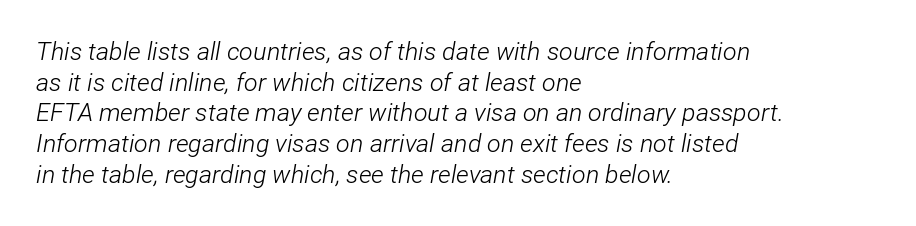
Q: Is the text bold? A: No.
Q: Is the text italic (slanted)? A: Yes, it leans right by about 12 degrees.
Q: Is the text underlined? A: No.
Q: How is the paragraph aligned? A: Left-aligned.
Q: Is the spacing between letters normal or unusually wide? A: Normal.
